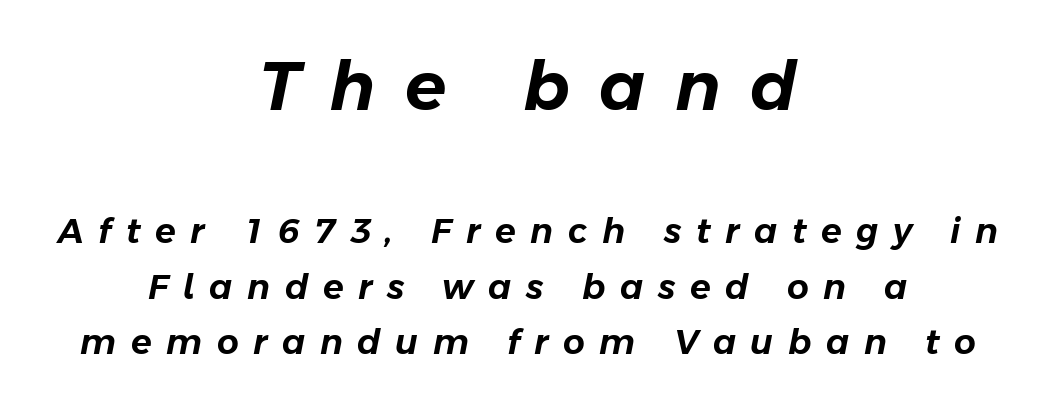
{"italic": "yes", "lean": "right", "slant_degrees": 11, "width": "normal", "stroke_contrast": "low", "x_height": "medium", "monospaced": "no", "underline": "no", "align": "center", "line_spacing": "normal", "line_spacing_ratio": 1.63, "letter_spacing": "wide", "letter_spacing_em": 0.43, "larger_block": "first", "size_ratio": 2.0, "glyph_px": 68}
